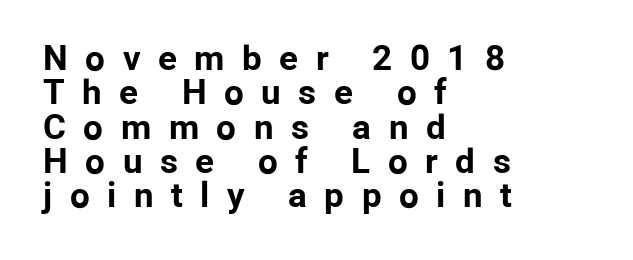
{"serif": "no", "italic": "no", "bold": "yes", "weight": "bold", "width": "normal", "stroke_contrast": "low", "x_height": "medium", "monospaced": "no", "underline": "no", "align": "left", "line_spacing": "tight", "line_spacing_ratio": 0.98, "letter_spacing": "wide", "letter_spacing_em": 0.5, "glyph_px": 35}
